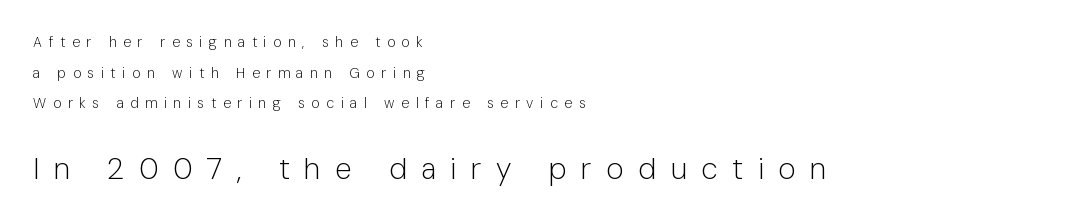
Q: Is the text bold? A: No.
Q: Is the text italic (slanted)? A: No, it is upright.
Q: Is the typeface a serif or a sans-serif typeface? A: Sans-serif.
Q: Is the text underlined? A: No.
Q: How is the paragraph aligned? A: Left-aligned.
Q: Is the spacing between letters normal or unusually wide? A: Unusually wide.
Q: Is the spacing between lines tight, normal or loose? A: Loose.
Q: Which block of text is set in a larger size, the first (top) or the second (bottom)? A: The second (bottom) one.
Q: Width (condensed, normal, or wide)? A: Normal.
Q: Stroke contrast? A: Low.
Q: x-height? A: Medium.
Q: Monospaced? A: No.
